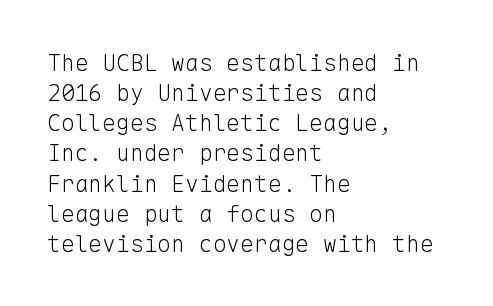
Q: Is the text bold? A: No.
Q: Is the text italic (slanted)? A: No, it is upright.
Q: Is the text underlined? A: No.
Q: How is the paragraph aligned? A: Left-aligned.
Q: Is the spacing between letters normal or unusually wide? A: Normal.
Q: Is the spacing between lines tight, normal or loose? A: Normal.
